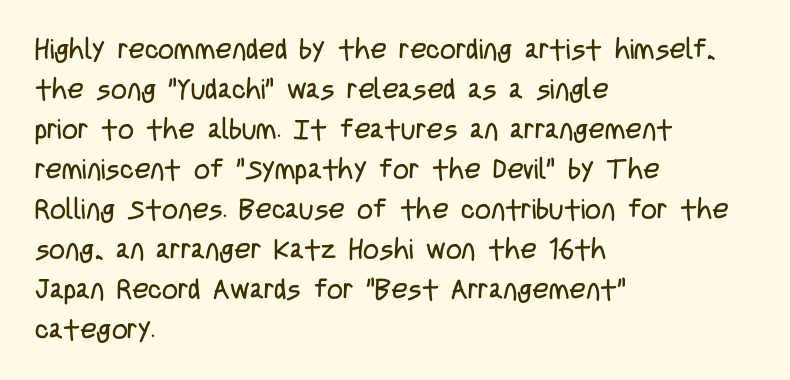
{"serif": "no", "italic": "no", "bold": "no", "weight": "regular", "width": "condensed", "stroke_contrast": "low", "x_height": "large", "monospaced": "no", "underline": "no", "align": "left", "line_spacing": "normal", "line_spacing_ratio": 1.43, "letter_spacing": "normal", "letter_spacing_em": 0.0, "glyph_px": 28}
